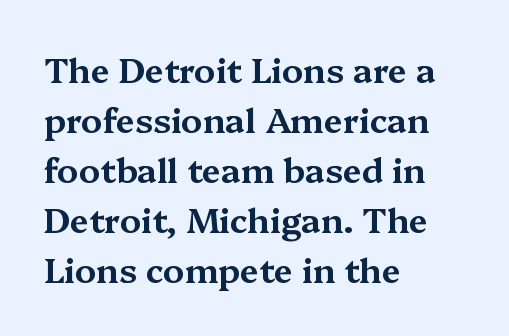
Spacing between characters is what you'd get straight out of the box. The face used here is proportionally spaced, like ordinary book or web type. The block of text has a typical density, with ordinary space between rows. Decoration check: the copy has no underline.
